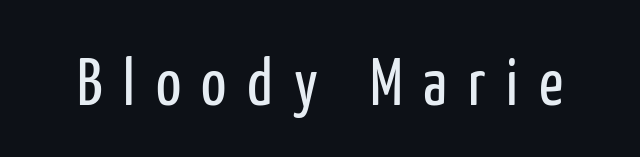
{"serif": "no", "italic": "no", "bold": "no", "weight": "regular", "width": "condensed", "stroke_contrast": "low", "x_height": "medium", "monospaced": "no", "underline": "no", "letter_spacing": "wide", "letter_spacing_em": 0.31, "glyph_px": 67}
